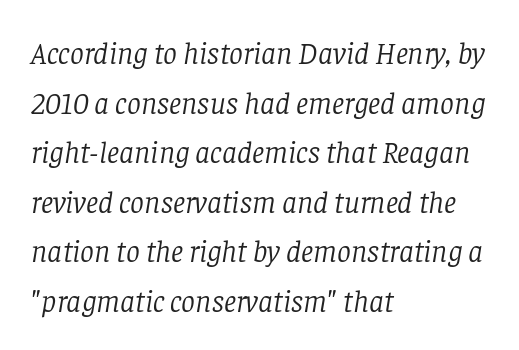
{"serif": "yes", "italic": "yes", "lean": "right", "slant_degrees": 8, "bold": "no", "weight": "light", "width": "normal", "stroke_contrast": "low", "x_height": "large", "monospaced": "no", "underline": "no", "align": "left", "line_spacing": "normal", "line_spacing_ratio": 1.6, "letter_spacing": "normal", "letter_spacing_em": 0.0, "glyph_px": 31}
